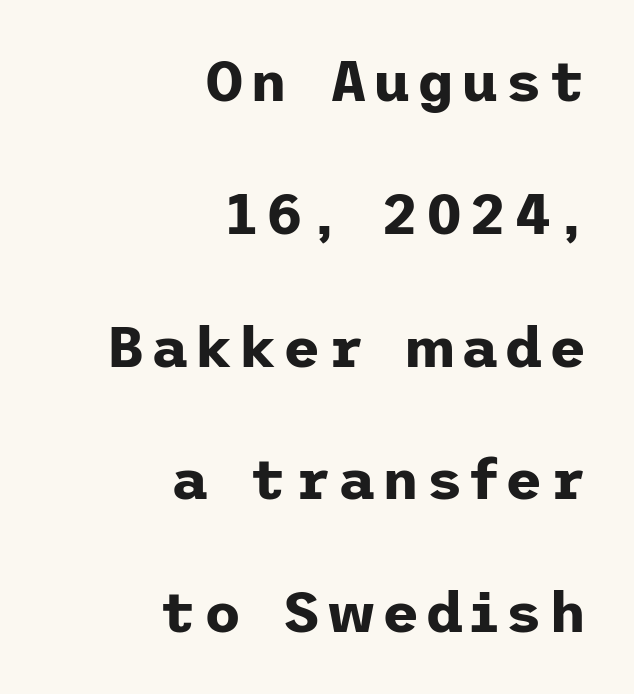
The words here are not underlined. Where is the straight margin? On the right. The face used here has the dense, thick strokes of a bold. This sample uses a sans-serif face. Notice how the stems are strictly vertical — no italics here.
